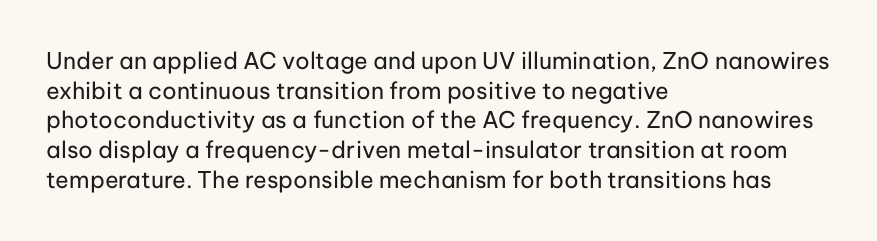
Q: Is the text bold? A: No.
Q: Is the text italic (slanted)? A: No, it is upright.
Q: Is the text underlined? A: No.
Q: How is the paragraph aligned? A: Left-aligned.
Q: Is the spacing between letters normal or unusually wide? A: Normal.
Q: Is the spacing between lines tight, normal or loose? A: Normal.
